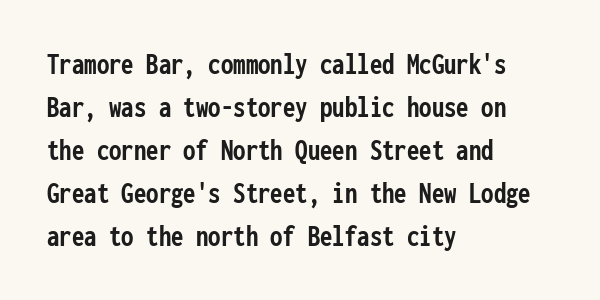
Q: Is the text bold? A: Yes.
Q: Is the text italic (slanted)? A: No, it is upright.
Q: Is the typeface a serif or a sans-serif typeface? A: Sans-serif.
Q: Is the text underlined? A: No.
Q: How is the paragraph aligned? A: Left-aligned.
Q: Is the spacing between letters normal or unusually wide? A: Normal.
Q: Is the spacing between lines tight, normal or loose? A: Normal.
Q: Width (condensed, normal, or wide)? A: Condensed.
Q: Stroke contrast? A: Low.
Q: x-height? A: Medium.
Q: Monospaced? A: Yes.
